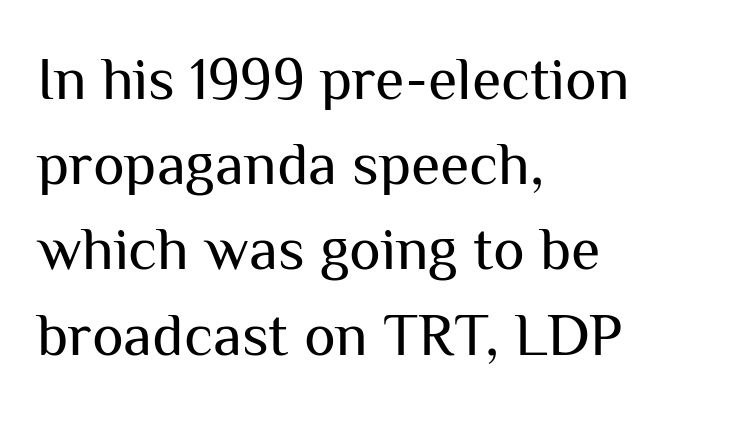
{"serif": "no", "italic": "no", "bold": "no", "weight": "regular", "width": "normal", "stroke_contrast": "medium", "x_height": "medium", "monospaced": "no", "underline": "no", "align": "left", "line_spacing": "normal", "line_spacing_ratio": 1.42, "letter_spacing": "normal", "letter_spacing_em": 0.0, "glyph_px": 60}
